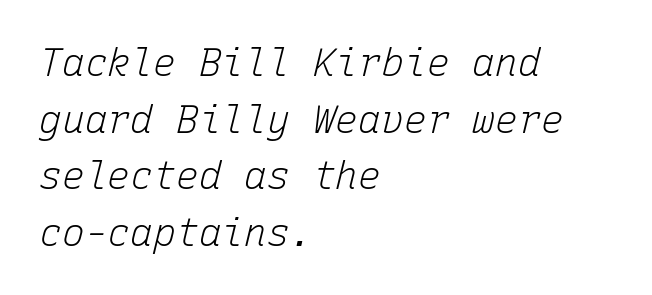
{"italic": "yes", "lean": "right", "slant_degrees": 15, "bold": "no", "weight": "light", "width": "normal", "stroke_contrast": "low", "x_height": "medium", "monospaced": "yes", "underline": "no", "align": "left", "line_spacing": "normal", "line_spacing_ratio": 1.49, "letter_spacing": "normal", "letter_spacing_em": 0.0, "glyph_px": 38}
